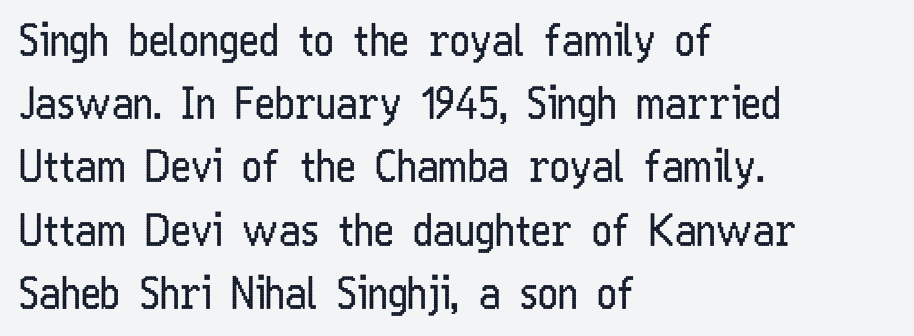
The image shows 43 px regular-weight, condensed sans-serif type, upright; set left-aligned, normal line spacing (1.47x), normal letter spacing, not underlined; low stroke contrast and a medium x-height.
